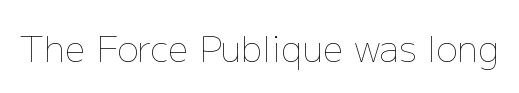
Q: Is the text bold? A: No.
Q: Is the text italic (slanted)? A: No, it is upright.
Q: Is the text underlined? A: No.
Q: Is the spacing between letters normal or unusually wide? A: Normal.
Q: Width (condensed, normal, or wide)? A: Normal.
Q: Stroke contrast? A: Low.
Q: x-height? A: Medium.
Q: Monospaced? A: No.
